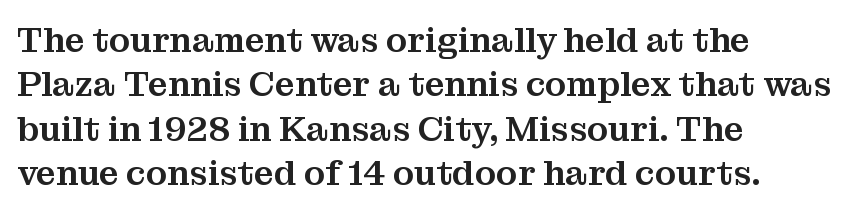
{"serif": "yes", "italic": "no", "width": "normal", "stroke_contrast": "medium", "x_height": "medium", "monospaced": "no", "underline": "no", "align": "left", "line_spacing": "normal", "line_spacing_ratio": 1.27, "letter_spacing": "normal", "letter_spacing_em": 0.0, "glyph_px": 35}
